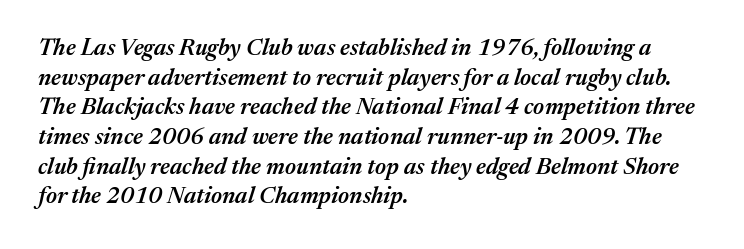
Q: Is the text bold? A: Semi-bold.
Q: Is the text italic (slanted)? A: Yes, it leans right by about 17 degrees.
Q: Is the text underlined? A: No.
Q: How is the paragraph aligned? A: Left-aligned.
Q: Is the spacing between letters normal or unusually wide? A: Normal.
Q: Is the spacing between lines tight, normal or loose? A: Normal.
